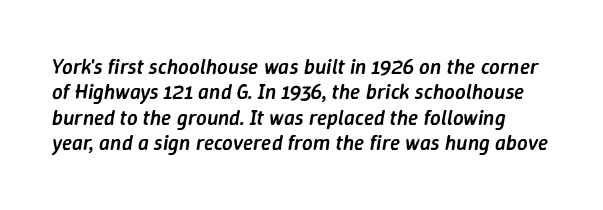
The image shows 21 px text type, italic (leaning right); set line spacing 1.21x, normal letter spacing, not underlined.
